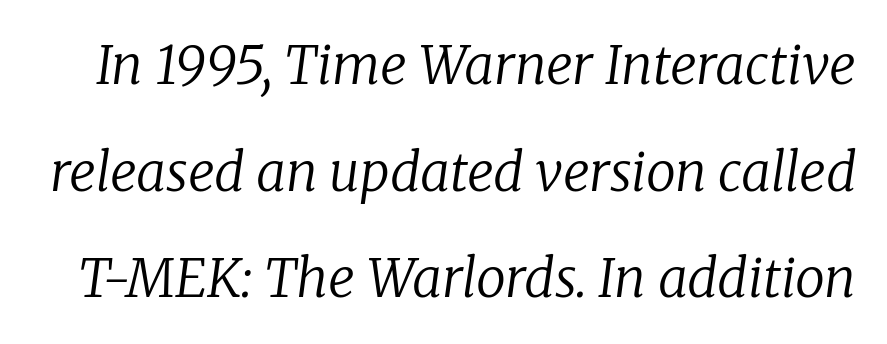
The image shows 53 px regular-weight serif type, italic (leaning right); set loose line spacing (2.01x), normal letter spacing, not underlined; low stroke contrast and a medium x-height.
